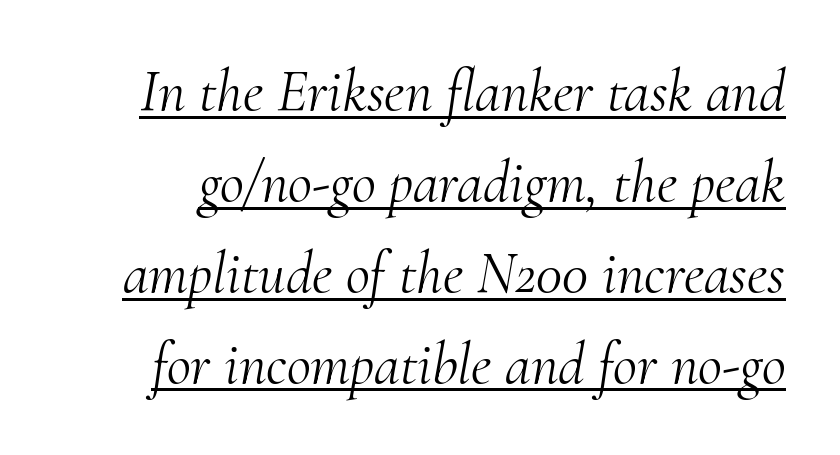
Q: Is the text bold? A: No.
Q: Is the text italic (slanted)? A: Yes, it leans right by about 10 degrees.
Q: Is the typeface a serif or a sans-serif typeface? A: Serif.
Q: Is the text underlined? A: Yes.
Q: Is the spacing between letters normal or unusually wide? A: Normal.
Q: Is the spacing between lines tight, normal or loose? A: Normal.
Q: Width (condensed, normal, or wide)? A: Normal.
Q: Stroke contrast? A: Medium.
Q: x-height? A: Small.
Q: Monospaced? A: No.
